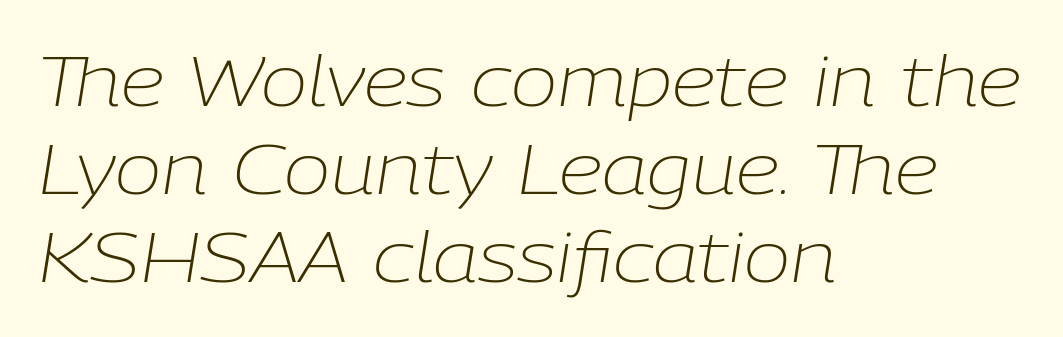
Q: Is the text bold? A: No.
Q: Is the text italic (slanted)? A: Yes, it leans right by about 9 degrees.
Q: Is the text underlined? A: No.
Q: How is the paragraph aligned? A: Left-aligned.
Q: Is the spacing between letters normal or unusually wide? A: Normal.
Q: Is the spacing between lines tight, normal or loose? A: Normal.
Q: Width (condensed, normal, or wide)? A: Normal.
Q: Stroke contrast? A: Low.
Q: x-height? A: Medium.
Q: Monospaced? A: No.
